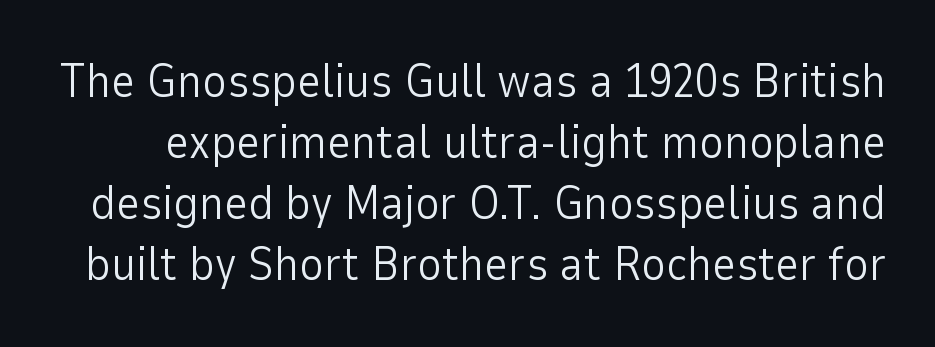
Q: Is the text bold? A: No.
Q: Is the text italic (slanted)? A: No, it is upright.
Q: Is the typeface a serif or a sans-serif typeface? A: Sans-serif.
Q: Is the text underlined? A: No.
Q: Is the spacing between letters normal or unusually wide? A: Normal.
Q: Is the spacing between lines tight, normal or loose? A: Normal.
Q: Width (condensed, normal, or wide)? A: Normal.
Q: Stroke contrast? A: Low.
Q: x-height? A: Medium.
Q: Monospaced? A: No.
